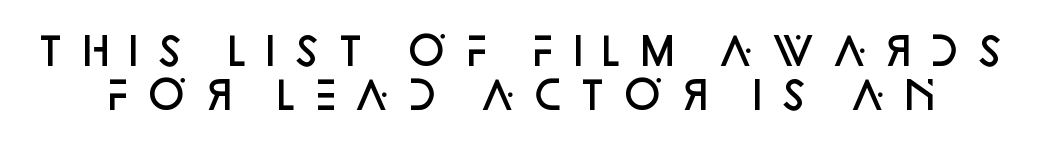
{"serif": "no", "italic": "no", "bold": "semi", "weight": "semibold", "width": "normal", "stroke_contrast": "low", "x_height": "large", "monospaced": "no", "underline": "no", "line_spacing": "tight", "line_spacing_ratio": 1.15, "letter_spacing": "wide", "letter_spacing_em": 0.23, "glyph_px": 38}
